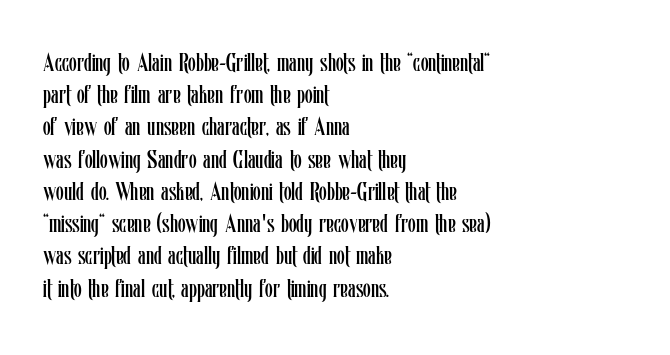
The image shows 25 px text type, upright; set left-aligned, normal line spacing (1.29x), normal letter spacing, not underlined.
